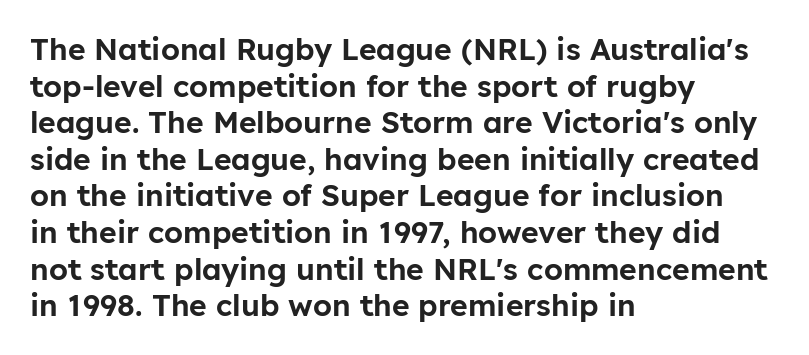
Has an underline been added? It has not. In CSS terms this would be text-align: left. Ascenders rise straight up at ninety degrees. A typesetter would call this proportional, since set widths differ per character.
